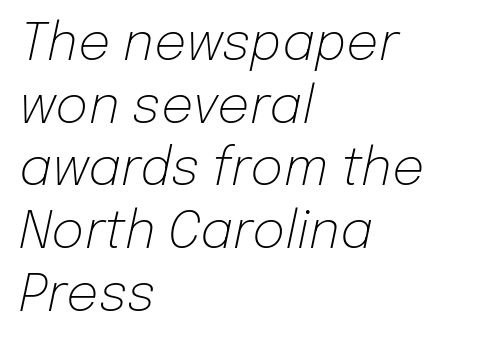
{"italic": "yes", "lean": "right", "slant_degrees": 12, "bold": "no", "weight": "light", "width": "normal", "stroke_contrast": "low", "x_height": "medium", "monospaced": "no", "underline": "no", "align": "left", "line_spacing_ratio": 1.23, "letter_spacing": "normal", "letter_spacing_em": 0.0, "glyph_px": 51}
